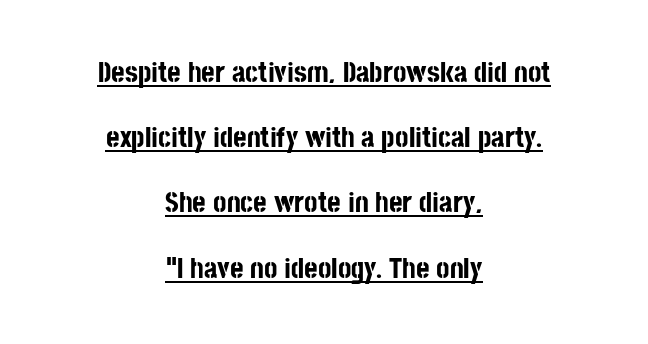
Underlined type. Every letter is thick-stroked: bold, no question. Regarding serifs, this sample does without them. Tracking value appears to be zero — textbook default spacing. The designer dialed line spacing up above the default.
